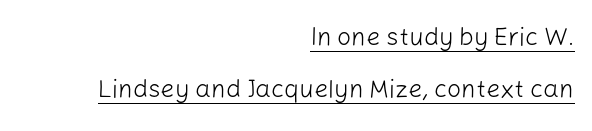
{"italic": "no", "bold": "no", "underline": "yes", "align": "right", "line_spacing": "loose", "line_spacing_ratio": 2.09, "letter_spacing": "normal", "letter_spacing_em": 0.0, "glyph_px": 25}
